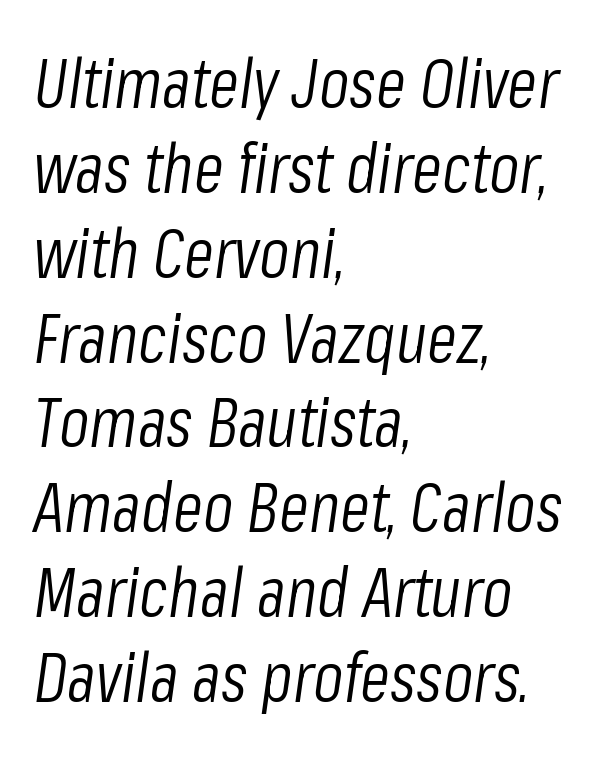
Q: Is the text bold? A: No.
Q: Is the text italic (slanted)? A: Yes, it leans right by about 8 degrees.
Q: Is the text underlined? A: No.
Q: How is the paragraph aligned? A: Left-aligned.
Q: Is the spacing between letters normal or unusually wide? A: Normal.
Q: Width (condensed, normal, or wide)? A: Condensed.
Q: Stroke contrast? A: Low.
Q: x-height? A: Medium.
Q: Monospaced? A: No.
